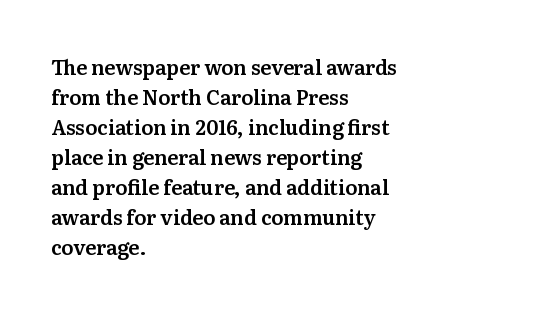
The image shows 20 px text type, upright; set left-aligned, normal line spacing (1.5x), normal letter spacing, not underlined.
